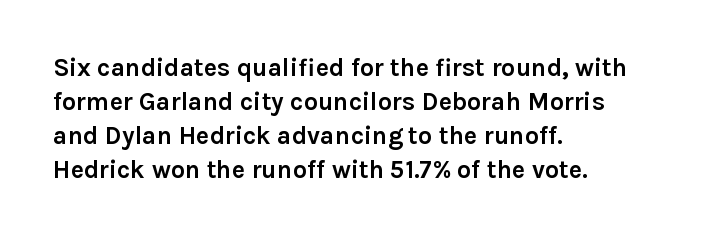
{"italic": "no", "bold": "yes", "underline": "no", "align": "left", "line_spacing": "normal", "line_spacing_ratio": 1.36, "letter_spacing": "normal", "letter_spacing_em": 0.0, "glyph_px": 25}
